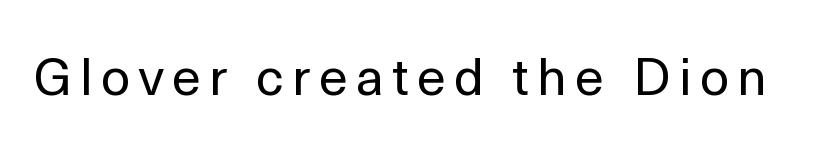
{"serif": "no", "italic": "no", "bold": "no", "weight": "regular", "width": "normal", "x_height": "medium", "monospaced": "no", "underline": "no", "glyph_px": 52}
